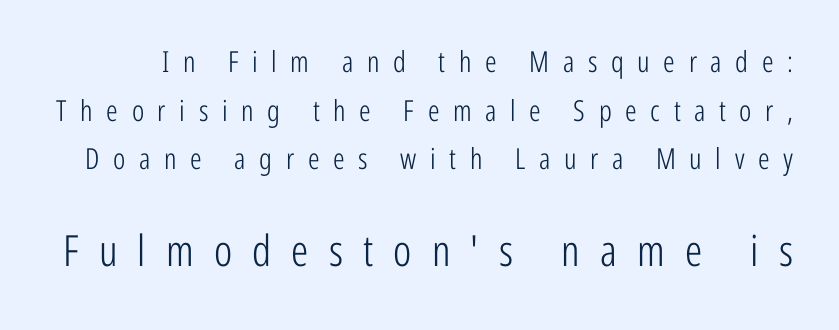
{"serif": "no", "italic": "no", "bold": "no", "weight": "light", "width": "condensed", "stroke_contrast": "low", "x_height": "medium", "monospaced": "no", "underline": "no", "line_spacing": "normal", "line_spacing_ratio": 1.68, "letter_spacing": "wide", "letter_spacing_em": 0.47, "larger_block": "second", "size_ratio": 1.48, "glyph_px": 43}
